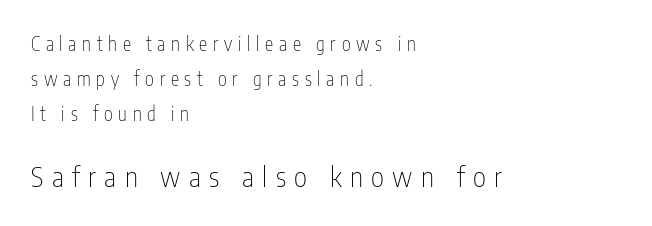
Q: Is the text bold? A: No.
Q: Is the text italic (slanted)? A: No, it is upright.
Q: Is the typeface a serif or a sans-serif typeface? A: Sans-serif.
Q: Is the text underlined? A: No.
Q: How is the paragraph aligned? A: Left-aligned.
Q: Is the spacing between letters normal or unusually wide? A: Unusually wide.
Q: Which block of text is set in a larger size, the first (top) or the second (bottom)? A: The second (bottom) one.
Q: Width (condensed, normal, or wide)? A: Condensed.
Q: Stroke contrast? A: Low.
Q: x-height? A: Medium.
Q: Monospaced? A: No.
